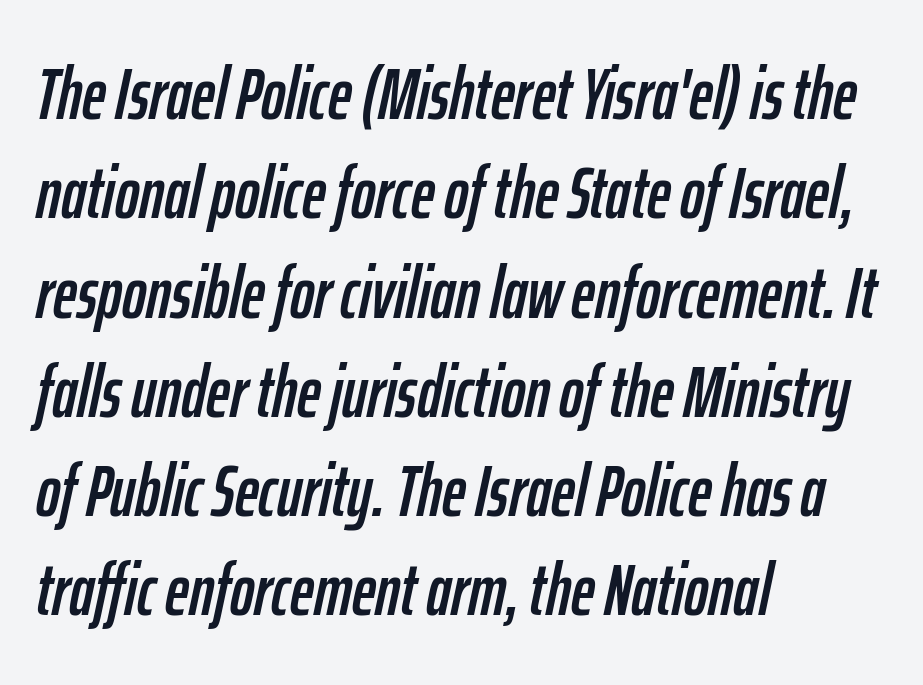
Layout note: lines flush left. Plain, unruled lines of type. The font's italic variant was chosen for this text. The face used here is proportionally spaced, like ordinary book or web type.
